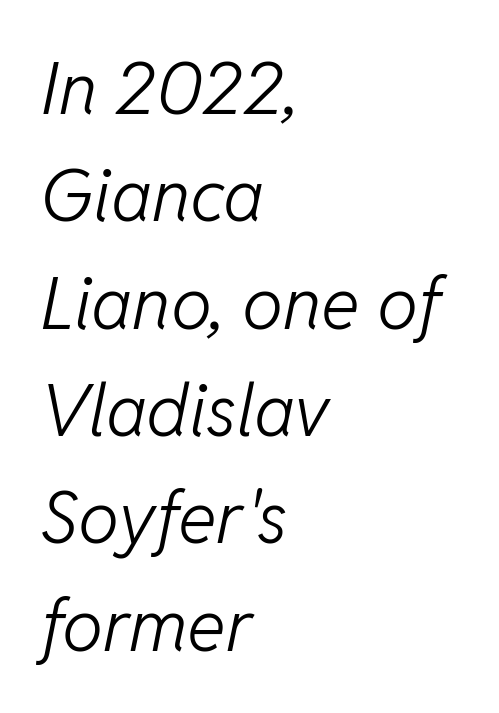
{"italic": "yes", "lean": "right", "slant_degrees": 11, "bold": "no", "weight": "light", "width": "normal", "stroke_contrast": "low", "x_height": "medium", "monospaced": "no", "underline": "no", "align": "left", "line_spacing": "normal", "line_spacing_ratio": 1.47, "letter_spacing": "normal", "letter_spacing_em": 0.0, "glyph_px": 73}
